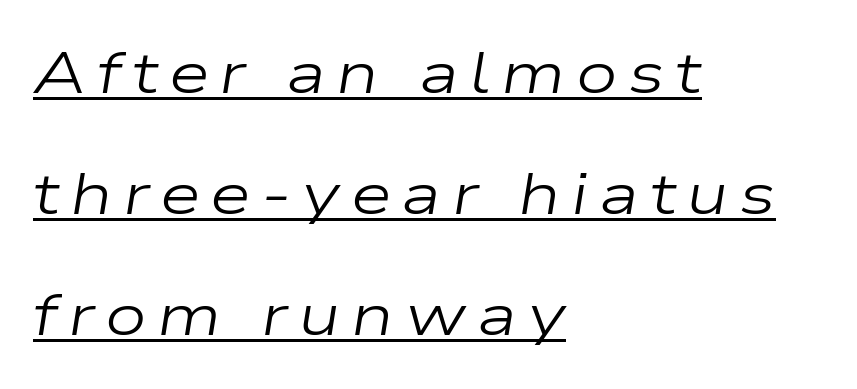
The image shows 59 px regular-weight, wide type, italic (leaning right); set left-aligned, loose line spacing (2.05x), underlined; low stroke contrast and a medium x-height.
